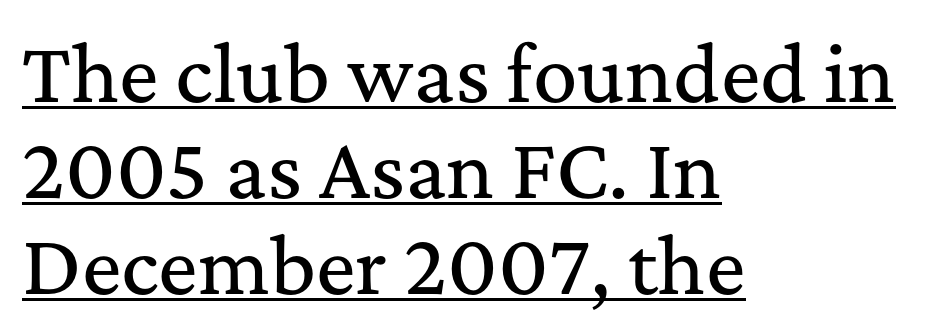
Q: Is the text italic (slanted)? A: No, it is upright.
Q: Is the typeface a serif or a sans-serif typeface? A: Serif.
Q: Is the text underlined? A: Yes.
Q: How is the paragraph aligned? A: Left-aligned.
Q: Is the spacing between letters normal or unusually wide? A: Normal.
Q: Is the spacing between lines tight, normal or loose? A: Normal.
Q: Width (condensed, normal, or wide)? A: Normal.
Q: Stroke contrast? A: Medium.
Q: x-height? A: Medium.
Q: Monospaced? A: No.
